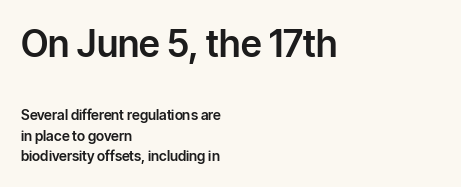
Q: Is the text italic (slanted)? A: No, it is upright.
Q: Is the typeface a serif or a sans-serif typeface? A: Sans-serif.
Q: Is the text underlined? A: No.
Q: How is the paragraph aligned? A: Left-aligned.
Q: Is the spacing between letters normal or unusually wide? A: Normal.
Q: Is the spacing between lines tight, normal or loose? A: Normal.
Q: Which block of text is set in a larger size, the first (top) or the second (bottom)? A: The first (top) one.
Q: Width (condensed, normal, or wide)? A: Normal.
Q: Stroke contrast? A: Low.
Q: x-height? A: Medium.
Q: Monospaced? A: No.
